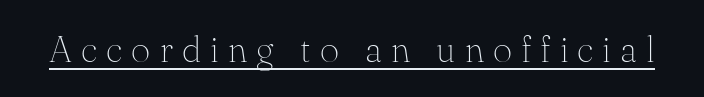
{"serif": "yes", "italic": "no", "bold": "no", "weight": "thin", "width": "normal", "stroke_contrast": "medium", "x_height": "small", "monospaced": "no", "underline": "yes", "letter_spacing": "wide", "letter_spacing_em": 0.25, "glyph_px": 37}
